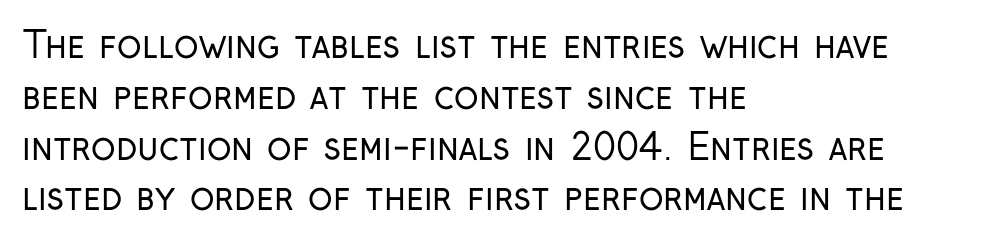
The image shows 36 px regular-weight, condensed sans-serif type, upright; set left-aligned, normal line spacing (1.41x), normal letter spacing, not underlined; low stroke contrast and a medium x-height.
